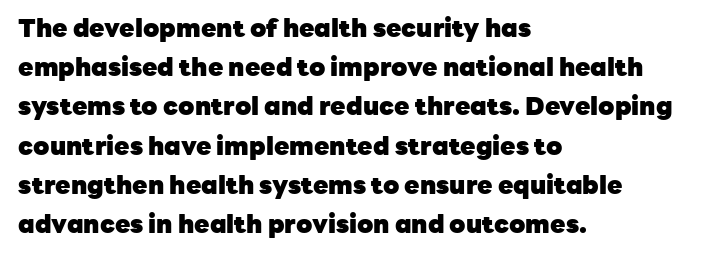
There is no visible air inserted between adjacent glyphs. This sample is left-justified, so line endings fall wherever the words run out. Normally led — the rows are evenly, conventionally spaced. The lettering holds an erect, upright posture throughout.
